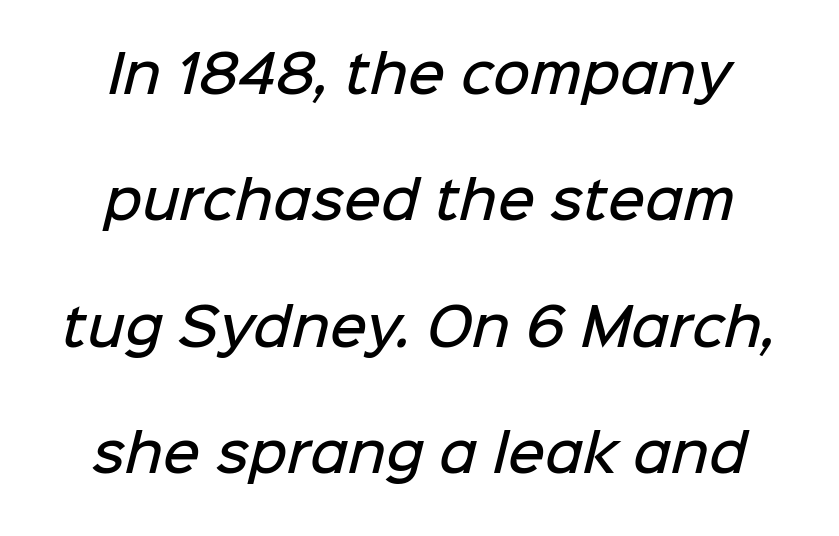
{"serif": "no", "bold": "semi", "weight": "semibold", "width": "normal", "stroke_contrast": "low", "x_height": "medium", "monospaced": "no", "underline": "no", "line_spacing": "loose", "line_spacing_ratio": 2.48, "letter_spacing": "normal", "letter_spacing_em": 0.0, "glyph_px": 51}
